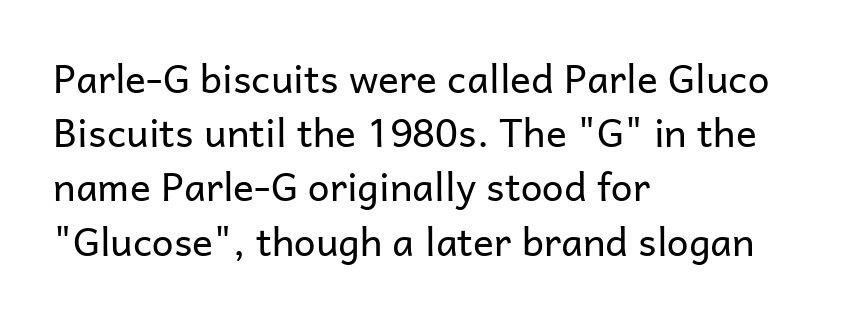
{"serif": "no", "italic": "no", "bold": "no", "weight": "regular", "width": "normal", "stroke_contrast": "low", "x_height": "medium", "monospaced": "no", "underline": "no", "align": "left", "line_spacing": "normal", "line_spacing_ratio": 1.39, "letter_spacing": "normal", "letter_spacing_em": 0.0, "glyph_px": 39}
